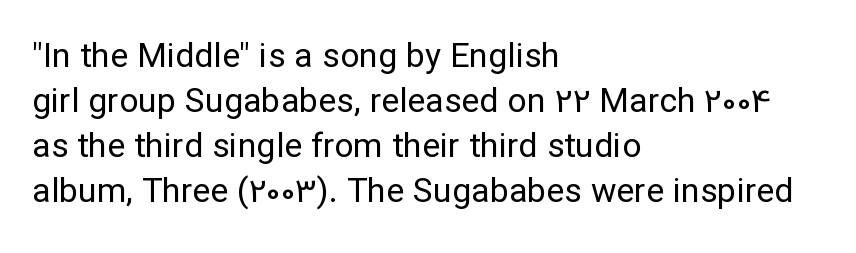
The image shows 34 px regular-weight sans-serif type, upright; set left-aligned, normal line spacing (1.32x), normal letter spacing, not underlined; low stroke contrast and a medium x-height.
